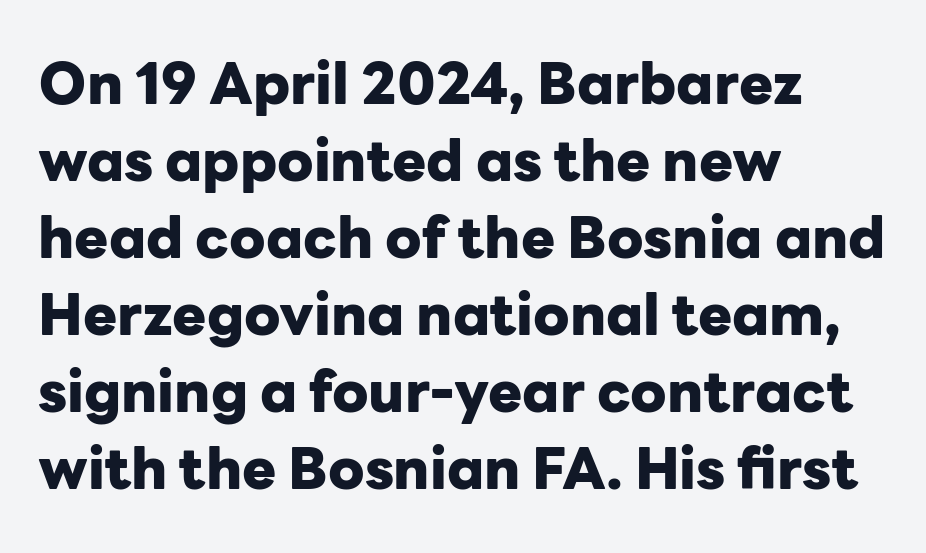
{"serif": "no", "italic": "no", "bold": "yes", "weight": "heavy", "width": "normal", "stroke_contrast": "low", "x_height": "medium", "monospaced": "no", "underline": "no", "align": "left", "line_spacing": "normal", "line_spacing_ratio": 1.35, "letter_spacing": "normal", "letter_spacing_em": 0.0, "glyph_px": 57}
